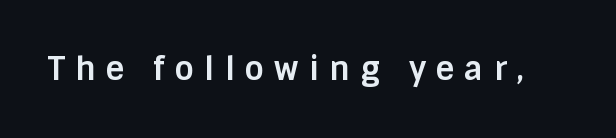
Q: Is the text bold? A: Yes.
Q: Is the text italic (slanted)? A: No, it is upright.
Q: Is the typeface a serif or a sans-serif typeface? A: Sans-serif.
Q: Is the text underlined? A: No.
Q: Is the spacing between letters normal or unusually wide? A: Unusually wide.
Q: Width (condensed, normal, or wide)? A: Normal.
Q: Stroke contrast? A: Low.
Q: x-height? A: Large.
Q: Monospaced? A: No.
